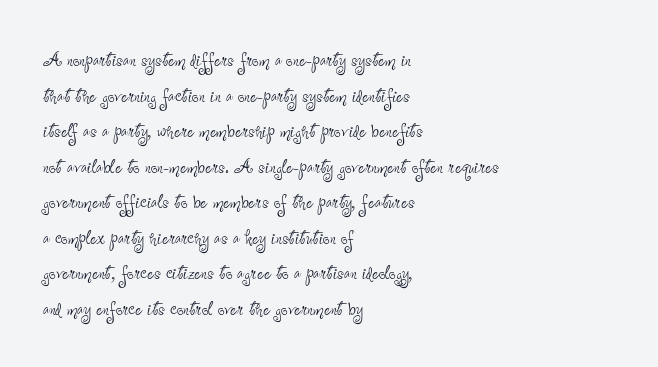
{"bold": "no", "underline": "no", "align": "left", "line_spacing": "normal", "line_spacing_ratio": 1.48, "letter_spacing": "normal", "letter_spacing_em": 0.0, "glyph_px": 24}
